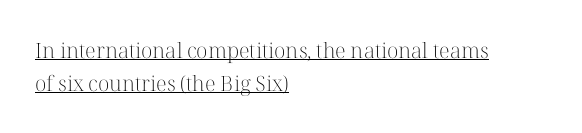
Q: Is the text bold? A: No.
Q: Is the text italic (slanted)? A: No, it is upright.
Q: Is the text underlined? A: Yes.
Q: How is the paragraph aligned? A: Left-aligned.
Q: Is the spacing between letters normal or unusually wide? A: Normal.
Q: Is the spacing between lines tight, normal or loose? A: Normal.
